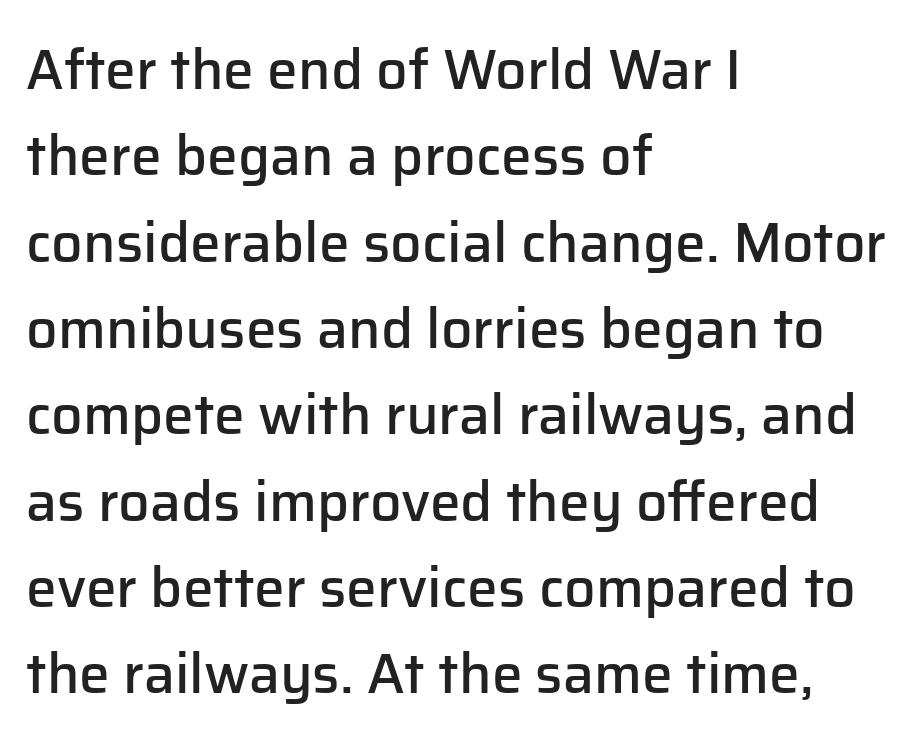
{"serif": "no", "italic": "no", "bold": "semi", "weight": "semibold", "width": "normal", "stroke_contrast": "low", "x_height": "medium", "monospaced": "no", "underline": "no", "align": "left", "line_spacing": "normal", "line_spacing_ratio": 1.57, "letter_spacing": "normal", "letter_spacing_em": 0.0, "glyph_px": 55}
